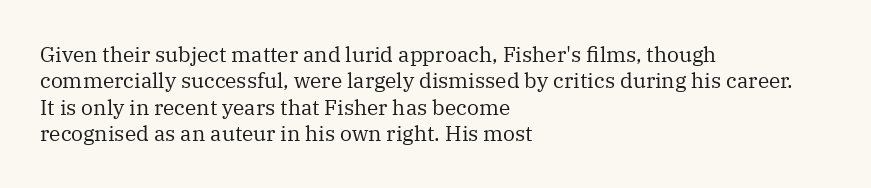
Q: Is the text bold? A: No.
Q: Is the text italic (slanted)? A: No, it is upright.
Q: Is the text underlined? A: No.
Q: How is the paragraph aligned? A: Left-aligned.
Q: Is the spacing between letters normal or unusually wide? A: Normal.
Q: Is the spacing between lines tight, normal or loose? A: Normal.
